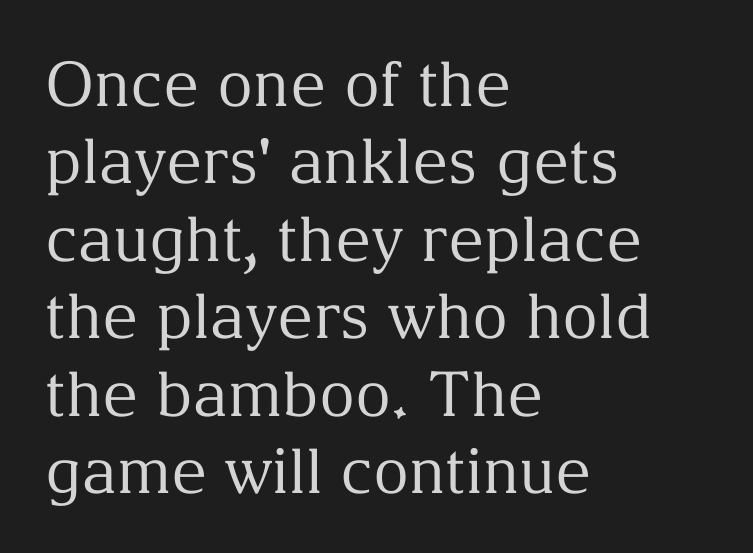
Q: Is the text bold? A: No.
Q: Is the text italic (slanted)? A: No, it is upright.
Q: Is the typeface a serif or a sans-serif typeface? A: Serif.
Q: Is the text underlined? A: No.
Q: How is the paragraph aligned? A: Left-aligned.
Q: Is the spacing between letters normal or unusually wide? A: Normal.
Q: Is the spacing between lines tight, normal or loose? A: Normal.
Q: Width (condensed, normal, or wide)? A: Normal.
Q: Stroke contrast? A: Medium.
Q: x-height? A: Medium.
Q: Monospaced? A: No.
